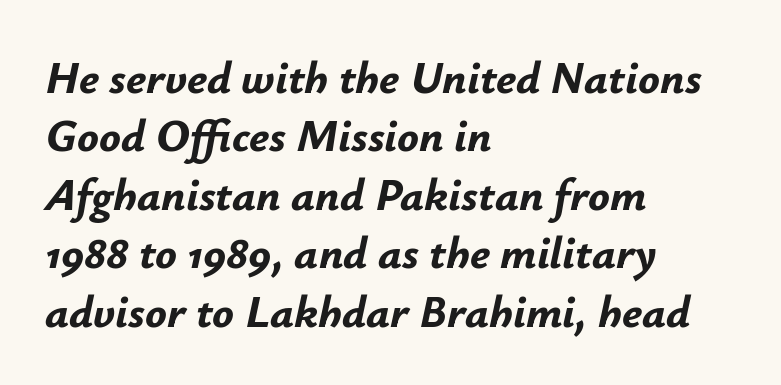
This rendering leaves character spacing at its baseline value. In terms of leading, this rendering sits right in the middle. Rendered with sloped, italic letterforms. Do the characters align in a grid? No, the font is proportional. Which margin do the lines hug? The left one — the right edge is uneven. Type without underlining.
